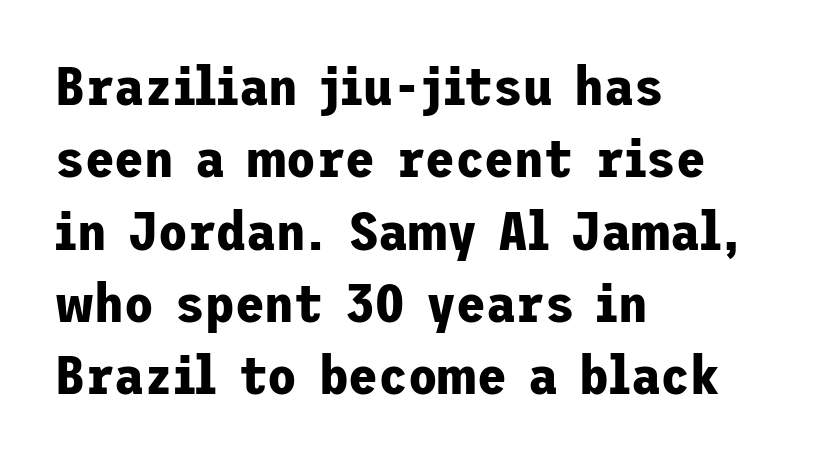
Q: Is the text bold? A: Yes.
Q: Is the text italic (slanted)? A: No, it is upright.
Q: Is the typeface a serif or a sans-serif typeface? A: Sans-serif.
Q: Is the text underlined? A: No.
Q: How is the paragraph aligned? A: Left-aligned.
Q: Is the spacing between letters normal or unusually wide? A: Normal.
Q: Is the spacing between lines tight, normal or loose? A: Normal.
Q: Width (condensed, normal, or wide)? A: Normal.
Q: Stroke contrast? A: Low.
Q: x-height? A: Medium.
